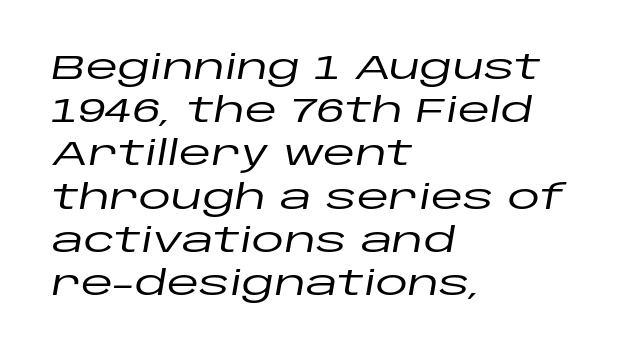
{"italic": "yes", "lean": "right", "slant_degrees": 10, "width": "wide", "stroke_contrast": "low", "x_height": "large", "monospaced": "no", "underline": "no", "align": "left", "line_spacing": "normal", "line_spacing_ratio": 1.31, "letter_spacing": "normal", "letter_spacing_em": 0.0, "glyph_px": 33}
